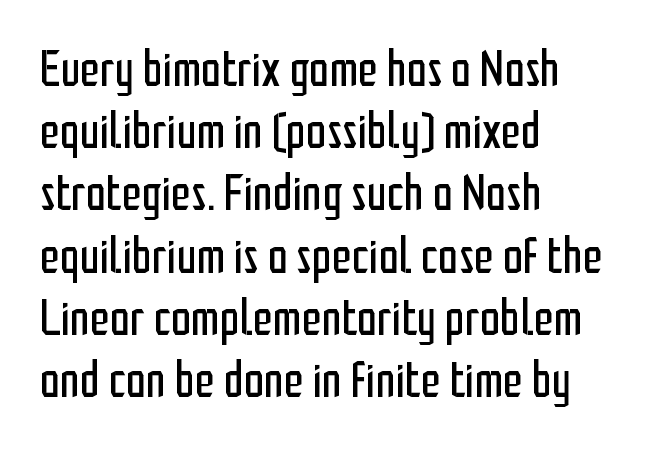
Q: Is the text bold? A: No.
Q: Is the text italic (slanted)? A: No, it is upright.
Q: Is the typeface a serif or a sans-serif typeface? A: Sans-serif.
Q: Is the text underlined? A: No.
Q: How is the paragraph aligned? A: Left-aligned.
Q: Is the spacing between letters normal or unusually wide? A: Normal.
Q: Width (condensed, normal, or wide)? A: Condensed.
Q: Stroke contrast? A: Low.
Q: x-height? A: Medium.
Q: Monospaced? A: No.
